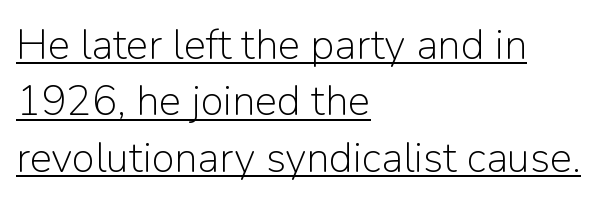
I'd call this a sans setting — the letters go barefoot. The ragged edge is on the right, which tells us the setting is flush left. Weight class: somewhere from thin through regular. The passage shown has conventional tracking throughout. Horizontal bands of white between lines are of average thickness. The letters advance in unequal steps, a hallmark of proportional type.
